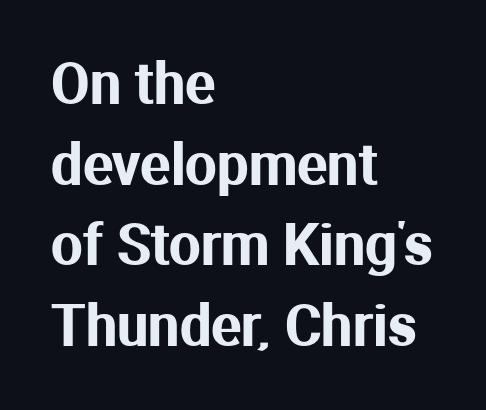
{"serif": "no", "italic": "no", "width": "normal", "stroke_contrast": "medium", "x_height": "medium", "monospaced": "no", "underline": "no", "align": "left", "line_spacing": "normal", "line_spacing_ratio": 1.44, "letter_spacing": "normal", "letter_spacing_em": 0.0, "glyph_px": 56}
